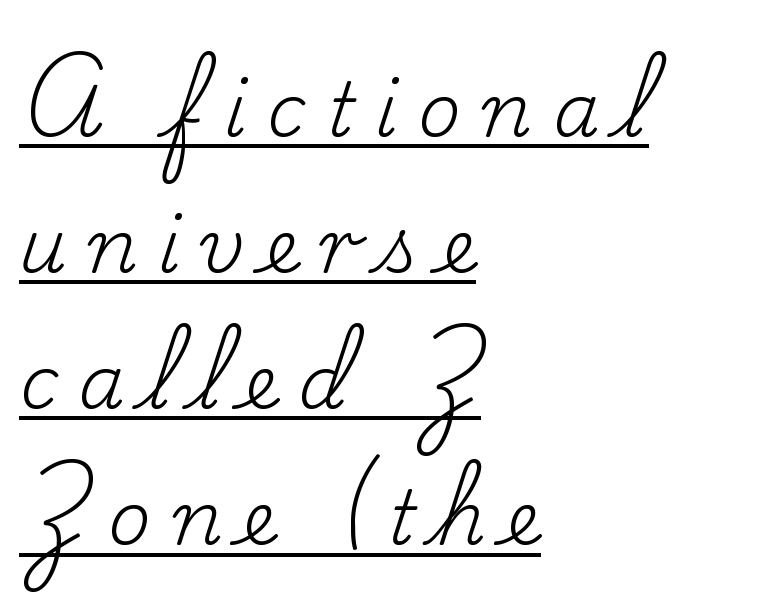
The image shows 74 px regular-weight serif type; set left-aligned, line spacing 1.84x, unusually wide letter spacing (+0.28 em), underlined; low stroke contrast and a small x-height.
